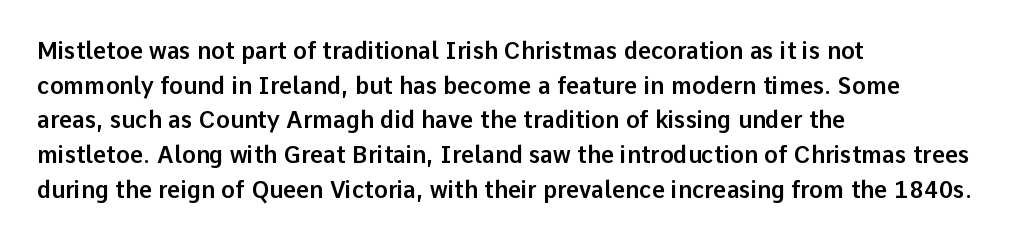
Students, observe: this is what conventionally led text looks like. Has an underline been added? It has not. Words appear dense and cohesive because spacing is normal. If you drew a ruler down the left edge, every line would touch it.
